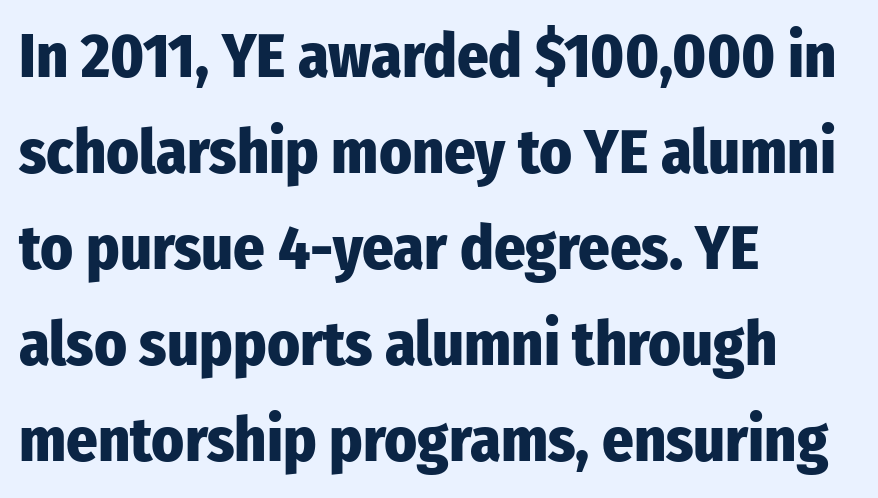
{"serif": "no", "italic": "no", "bold": "yes", "weight": "heavy", "width": "condensed", "stroke_contrast": "low", "x_height": "medium", "monospaced": "no", "underline": "no", "align": "left", "line_spacing": "normal", "line_spacing_ratio": 1.55, "letter_spacing": "normal", "letter_spacing_em": 0.0, "glyph_px": 62}
